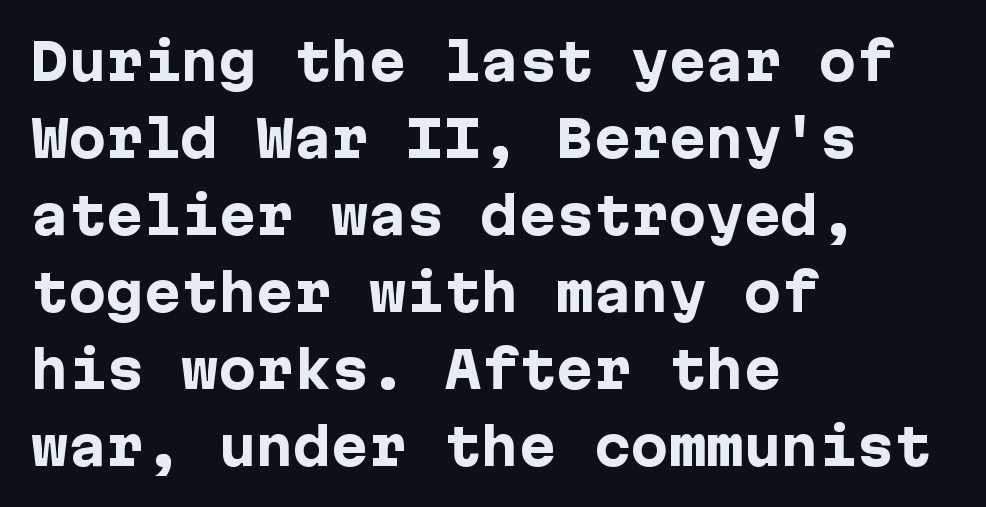
Q: Is the text bold? A: Yes.
Q: Is the text italic (slanted)? A: No, it is upright.
Q: Is the typeface a serif or a sans-serif typeface? A: Sans-serif.
Q: Is the text underlined? A: No.
Q: How is the paragraph aligned? A: Left-aligned.
Q: Is the spacing between letters normal or unusually wide? A: Normal.
Q: Is the spacing between lines tight, normal or loose? A: Normal.
Q: Width (condensed, normal, or wide)? A: Normal.
Q: Stroke contrast? A: Low.
Q: x-height? A: Medium.
